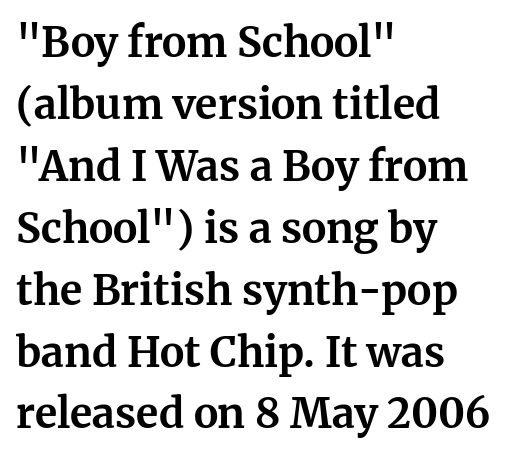
{"serif": "yes", "italic": "no", "bold": "yes", "weight": "bold", "width": "normal", "stroke_contrast": "medium", "x_height": "medium", "monospaced": "no", "underline": "no", "align": "left", "line_spacing": "normal", "line_spacing_ratio": 1.51, "letter_spacing": "normal", "letter_spacing_em": 0.0, "glyph_px": 41}
